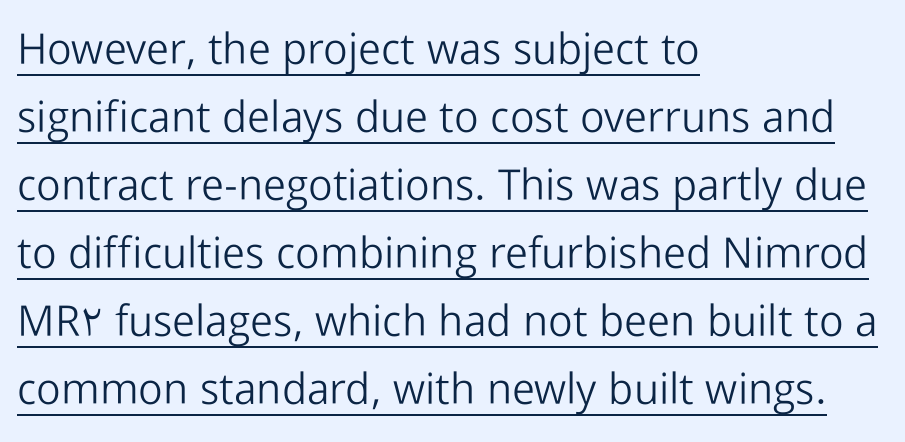
Q: Is the text bold? A: No.
Q: Is the text italic (slanted)? A: No, it is upright.
Q: Is the typeface a serif or a sans-serif typeface? A: Sans-serif.
Q: Is the text underlined? A: Yes.
Q: How is the paragraph aligned? A: Left-aligned.
Q: Is the spacing between letters normal or unusually wide? A: Normal.
Q: Is the spacing between lines tight, normal or loose? A: Normal.
Q: Width (condensed, normal, or wide)? A: Normal.
Q: Stroke contrast? A: Low.
Q: x-height? A: Medium.
Q: Monospaced? A: No.
